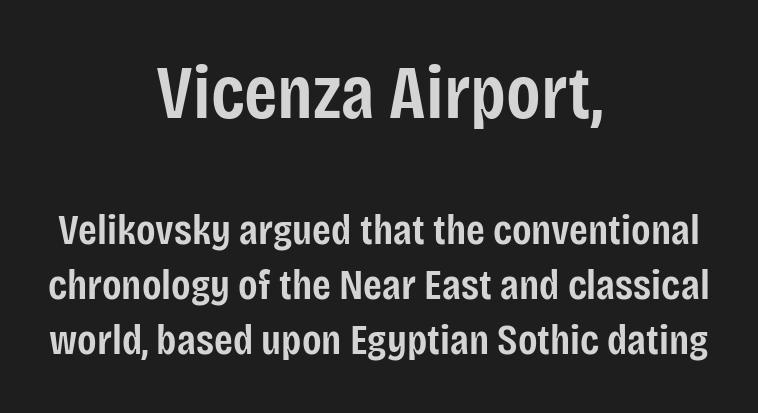
This rendering uses center alignment, leaving both contours irregular but symmetric. The font is running at a semibold setting, under full bold. Students, observe: this is what conventionally led text looks like. Nope, not italic — everything's standing straight. Looks like regular typesetting: each glyph gets only the width it needs. The face used here is rendered with its standard letterfit.
